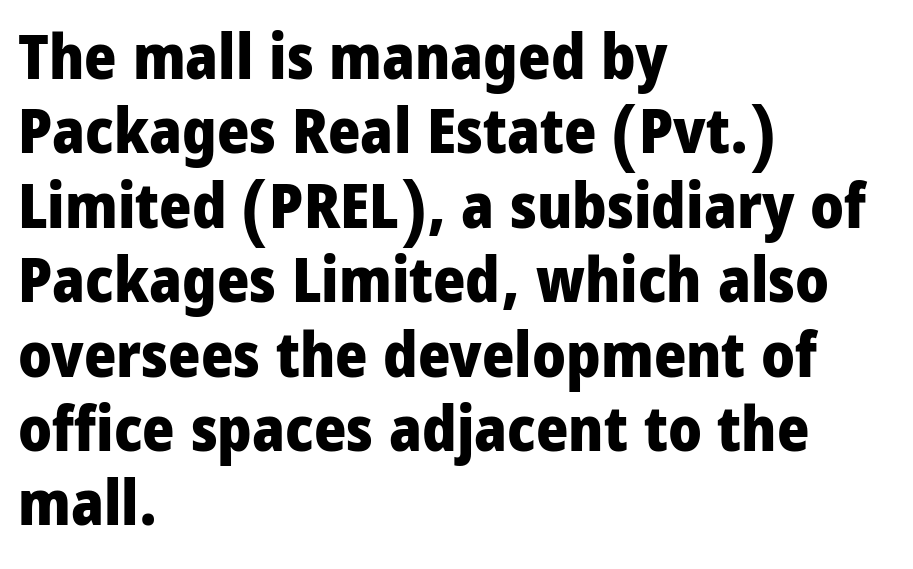
Heavy, bold letterforms. Line starts are locked; line ends wander. You can tell it's not italic because the verticals are truly vertical. Proportional: the letters do not fall into vertical columns.
